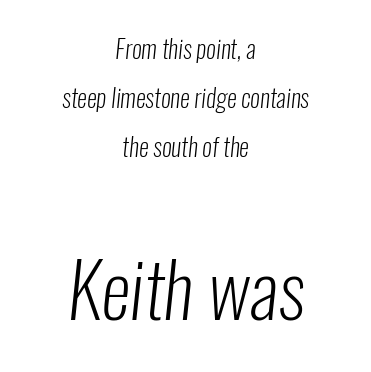
The image shows 75 px light, condensed sans-serif type; set centered, loose line spacing (1.96x), normal letter spacing, not underlined; the second (bottom) block is 3.0x larger; low stroke contrast and a medium x-height.
